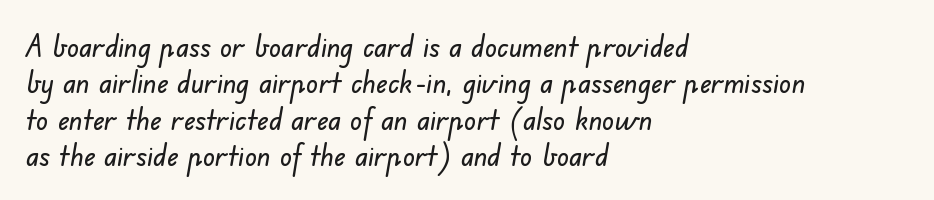
Notice how the passage keeps a crisp vertical edge on the left only. The face used here is a sans, in the tradition of grotesques and geometrics. The space directly below the letters is spotless. The letters advance in unequal steps, a hallmark of proportional type. The tracking reads as untouched default to a designer's eye.
